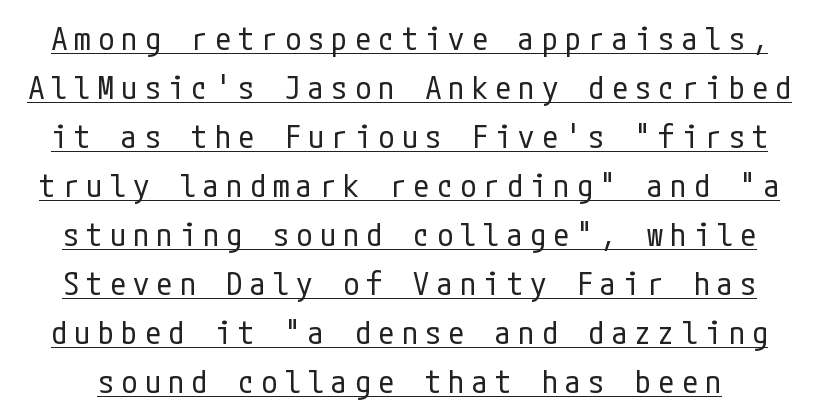
Q: Is the text bold? A: No.
Q: Is the text italic (slanted)? A: No, it is upright.
Q: Is the typeface a serif or a sans-serif typeface? A: Sans-serif.
Q: Is the text underlined? A: Yes.
Q: Is the spacing between letters normal or unusually wide? A: Unusually wide.
Q: Is the spacing between lines tight, normal or loose? A: Normal.
Q: Width (condensed, normal, or wide)? A: Condensed.
Q: Stroke contrast? A: Low.
Q: x-height? A: Medium.
